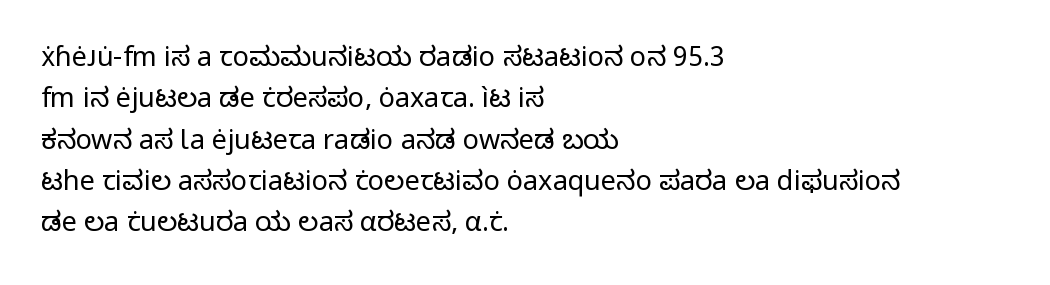
In terms of leading, this rendering sits right in the middle. The lettering stays uniformly vertical, giving the passage a roman look. Decoration check: the copy has no underline. The passage shown is not bold in any degree. How are the letters spaced? Ordinarily, with no added tracking.
